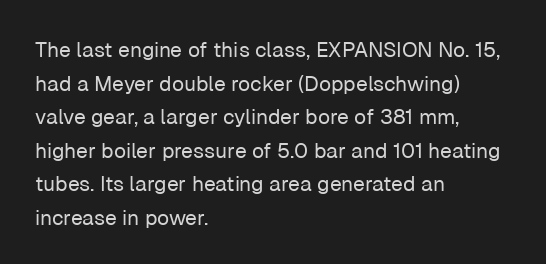
Q: Is the text bold? A: No.
Q: Is the text italic (slanted)? A: No, it is upright.
Q: Is the text underlined? A: No.
Q: How is the paragraph aligned? A: Left-aligned.
Q: Is the spacing between letters normal or unusually wide? A: Normal.
Q: Is the spacing between lines tight, normal or loose? A: Normal.
